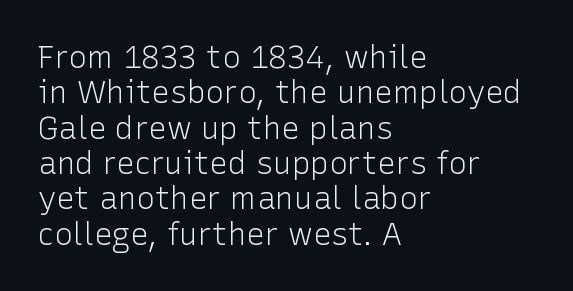
{"serif": "no", "italic": "no", "bold": "no", "weight": "light", "width": "normal", "stroke_contrast": "low", "x_height": "medium", "monospaced": "no", "underline": "no", "align": "left", "line_spacing": "tight", "line_spacing_ratio": 1.14, "letter_spacing": "normal", "letter_spacing_em": 0.0, "glyph_px": 31}
